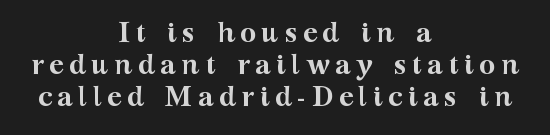
The image shows 28 px semibold, wide serif type, upright; set centered, tight line spacing (1.15x), not underlined; medium stroke contrast and a medium x-height.
